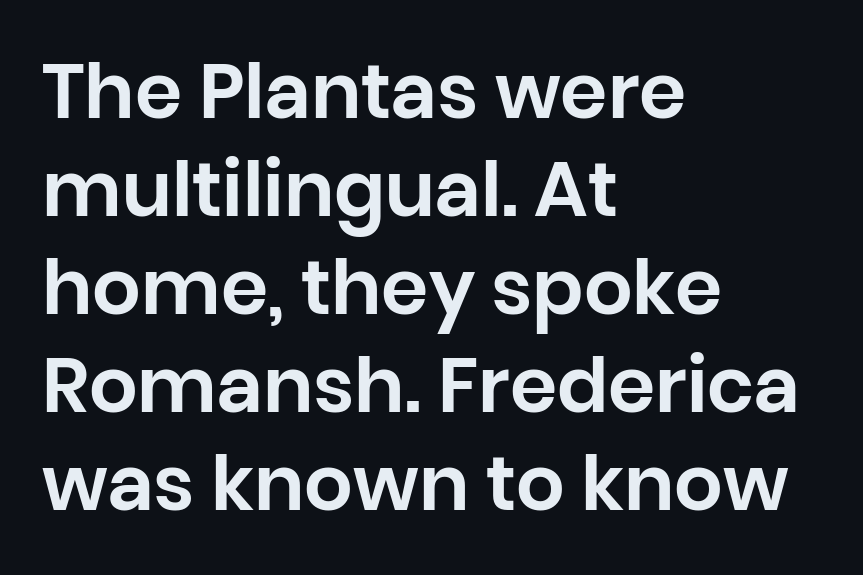
The image shows 76 px sans-serif type, upright; set left-aligned, normal line spacing (1.29x), normal letter spacing, not underlined; low stroke contrast and a large x-height.
